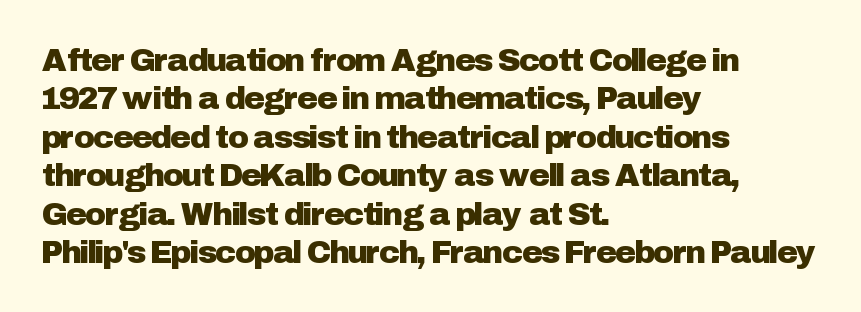
Q: Is the text italic (slanted)? A: No, it is upright.
Q: Is the typeface a serif or a sans-serif typeface? A: Sans-serif.
Q: Is the text underlined? A: No.
Q: How is the paragraph aligned? A: Left-aligned.
Q: Is the spacing between letters normal or unusually wide? A: Normal.
Q: Width (condensed, normal, or wide)? A: Normal.
Q: Stroke contrast? A: Low.
Q: x-height? A: Medium.
Q: Monospaced? A: No.
